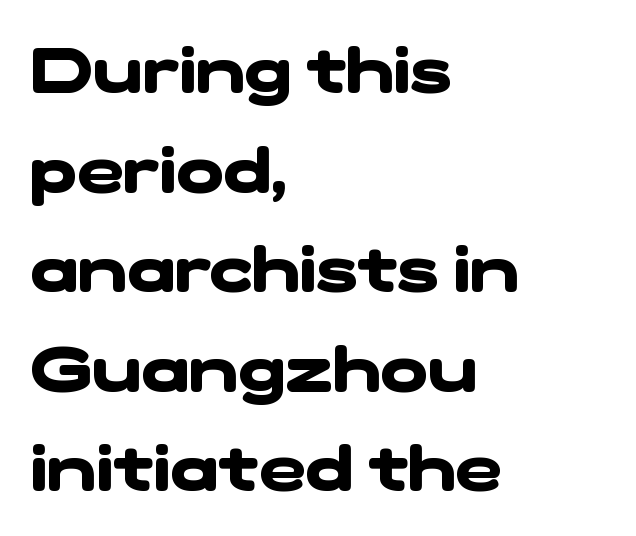
The space directly below the letters is spotless. Teacher's note: observe the even left margin — that is flush-left alignment. Thick stems and heavy bowls — unmistakably bold. Leading matches the norm, producing a regular column. The gaps between neighbouring characters are ordinary and unremarkable.
